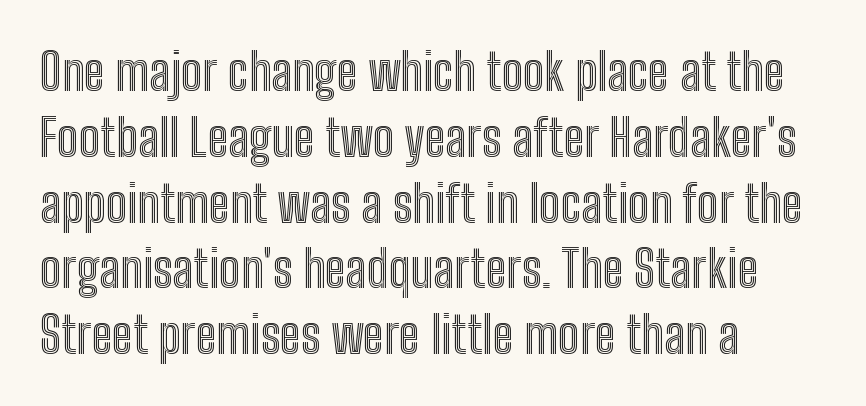
Do the characters align in a grid? No, the font is proportional. Layout note: lines flush left. Quick note: interline space is typical. Glyph-to-glyph distance matches everyday printed text. In terms of posture, this sample is upright.
